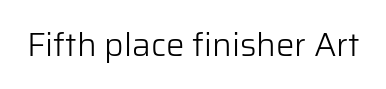
Q: Is the text bold? A: No.
Q: Is the text italic (slanted)? A: No, it is upright.
Q: Is the typeface a serif or a sans-serif typeface? A: Sans-serif.
Q: Is the text underlined? A: No.
Q: Is the spacing between letters normal or unusually wide? A: Normal.
Q: Width (condensed, normal, or wide)? A: Normal.
Q: Stroke contrast? A: Low.
Q: x-height? A: Medium.
Q: Monospaced? A: No.
